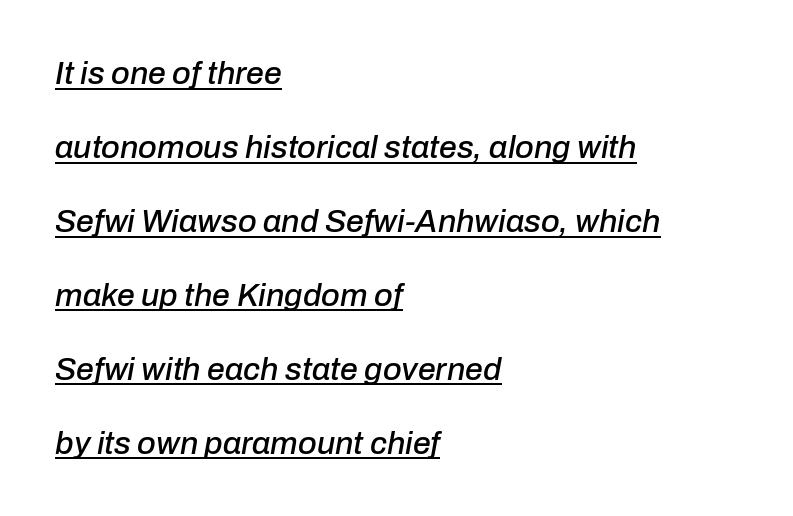
No extra tracking has been applied to these lines. Check the space under the baseline: a stroke is drawn there. Think of a printed novel: that variable character pitch is what you see here. Honestly, the rows look like they've been pulled way apart.
